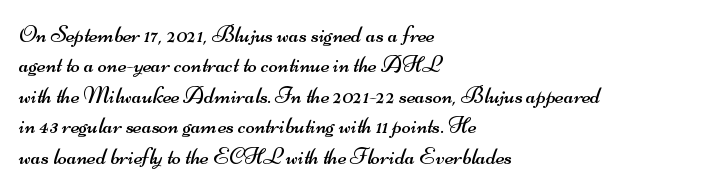
The image shows 24 px text type; set left-aligned, normal line spacing (1.27x), normal letter spacing, not underlined.
